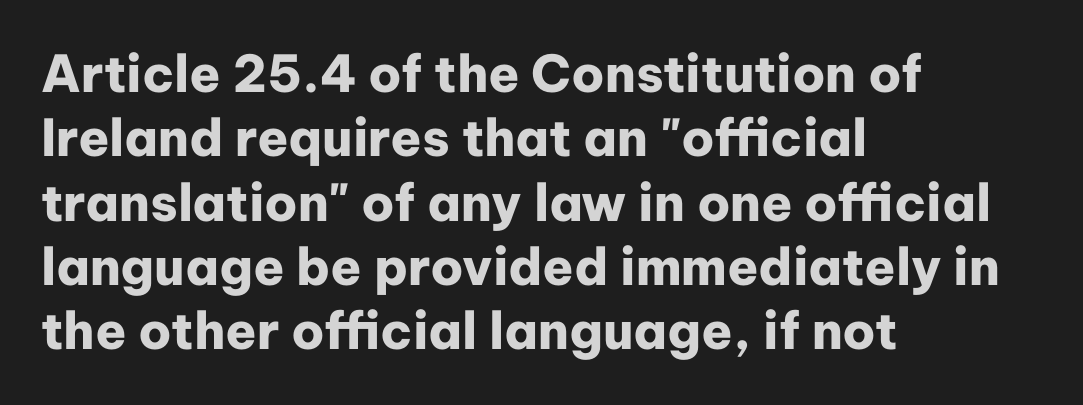
Short note: letters normally spaced. Notice how the stems are strictly vertical — no italics here. A full-strength bold gives these letters their thick strokes. Each letter keeps its own natural width here, so spacing adapts to shape. Note: no serifs on the glyphs.
